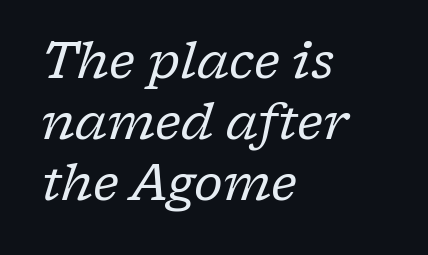
The image shows 50 px regular-weight serif type, italic (leaning right); set left-aligned, line spacing 1.22x, normal letter spacing, not underlined; low stroke contrast and a medium x-height.
